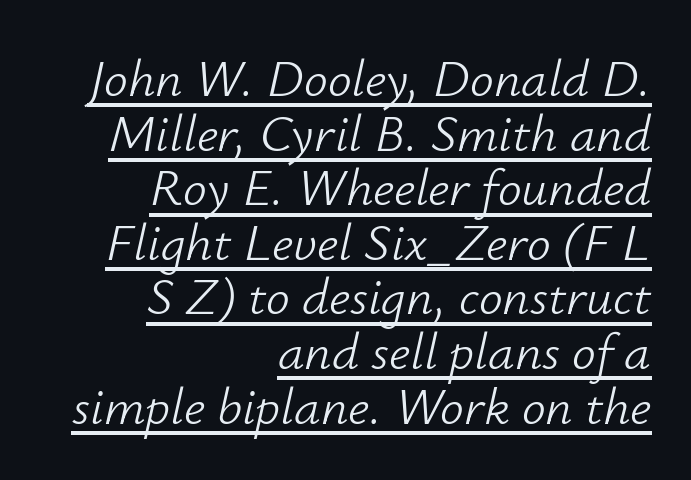
{"italic": "yes", "lean": "right", "slant_degrees": 12, "bold": "no", "weight": "light", "width": "normal", "stroke_contrast": "low", "x_height": "small", "monospaced": "no", "underline": "yes", "align": "right", "line_spacing": "tight", "line_spacing_ratio": 1.03, "letter_spacing": "normal", "letter_spacing_em": 0.0, "glyph_px": 53}
